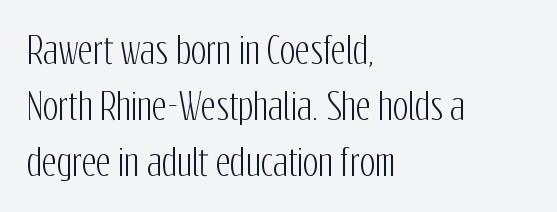
These lines are composed in type without serifs. No word sits above an underline. The font's upright variant was chosen for this text. Each letter keeps its own natural width here, so spacing adapts to shape. Characters follow at the spacing the type designer built in.
